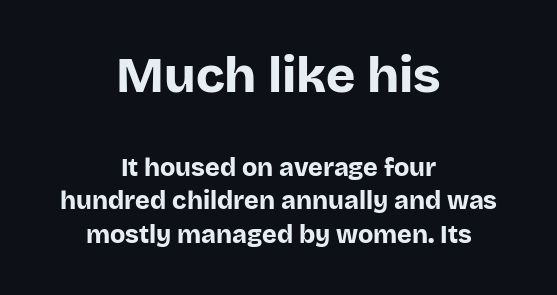
{"serif": "no", "italic": "no", "bold": "yes", "weight": "bold", "width": "normal", "stroke_contrast": "low", "x_height": "large", "monospaced": "no", "underline": "no", "align": "center", "line_spacing": "normal", "line_spacing_ratio": 1.34, "letter_spacing": "normal", "letter_spacing_em": 0.0, "larger_block": "first", "size_ratio": 2.0, "glyph_px": 50}
